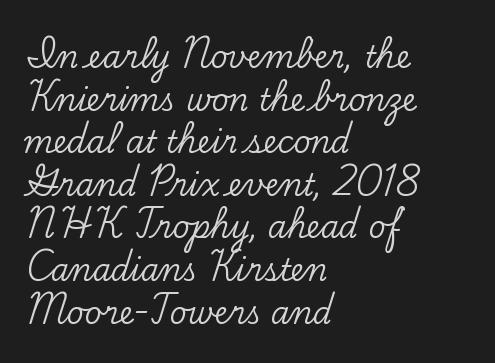
Q: Is the text italic (slanted)? A: Yes.
Q: Is the typeface a serif or a sans-serif typeface? A: Serif.
Q: Is the text underlined? A: No.
Q: How is the paragraph aligned? A: Left-aligned.
Q: Is the spacing between letters normal or unusually wide? A: Normal.
Q: Is the spacing between lines tight, normal or loose? A: Normal.
Q: Width (condensed, normal, or wide)? A: Normal.
Q: Stroke contrast? A: Low.
Q: x-height? A: Small.
Q: Monospaced? A: No.
